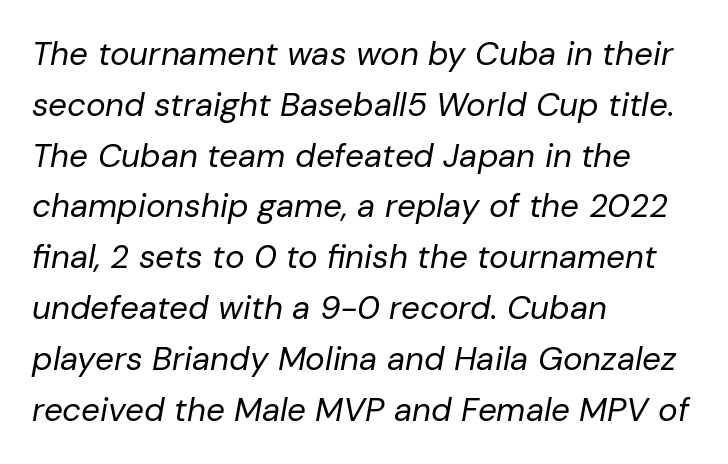
Emphasis-style slanted type is in use. Is this a heavy cut? Hardly; it is regular or lighter. What stands out about the letter spacing? Nothing — it is the standard amount. Evenly set lines give the paragraph a standard silhouette. Line beginnings align vertically; line endings do not.
